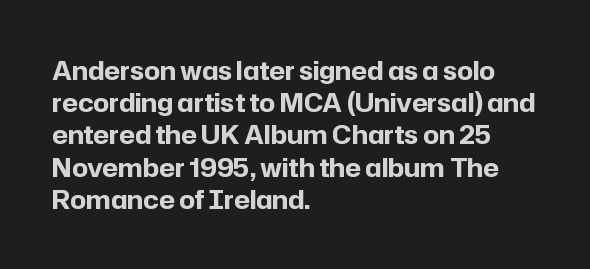
{"italic": "no", "bold": "yes", "underline": "no", "align": "left", "line_spacing": "normal", "line_spacing_ratio": 1.29, "letter_spacing": "normal", "letter_spacing_em": 0.0, "glyph_px": 25}
